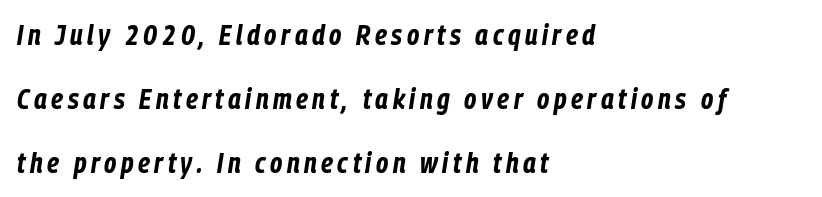
The image shows 28 px bold, condensed type, italic (leaning right); set left-aligned, loose line spacing (2.28x), not underlined; low stroke contrast and a medium x-height.
